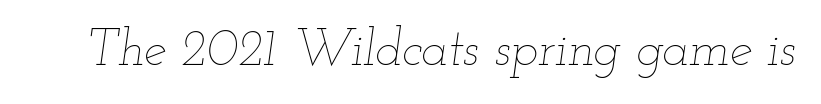
Q: Is the text bold? A: No.
Q: Is the text italic (slanted)? A: Yes, it leans right by about 12 degrees.
Q: Is the text underlined? A: No.
Q: Is the spacing between letters normal or unusually wide? A: Normal.
Q: Width (condensed, normal, or wide)? A: Wide.
Q: Stroke contrast? A: Low.
Q: x-height? A: Small.
Q: Monospaced? A: No.
